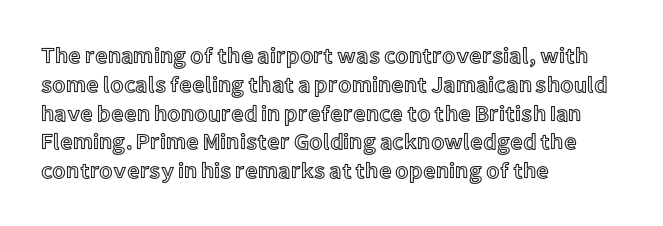
Q: Is the text italic (slanted)? A: No, it is upright.
Q: Is the text underlined? A: No.
Q: How is the paragraph aligned? A: Left-aligned.
Q: Is the spacing between letters normal or unusually wide? A: Normal.
Q: Is the spacing between lines tight, normal or loose? A: Normal.
